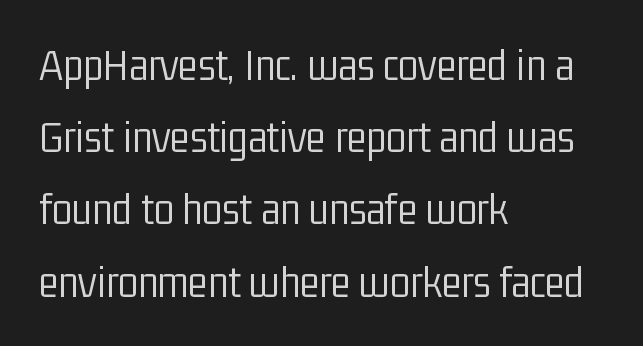
{"serif": "no", "italic": "no", "bold": "no", "weight": "light", "width": "condensed", "stroke_contrast": "low", "x_height": "medium", "monospaced": "no", "underline": "no", "align": "left", "line_spacing": "normal", "line_spacing_ratio": 1.57, "letter_spacing": "normal", "letter_spacing_em": 0.0, "glyph_px": 46}
